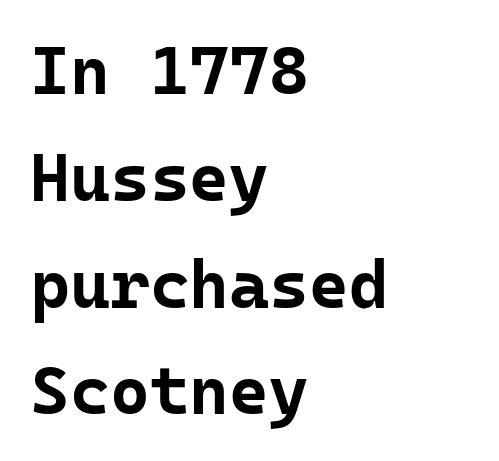
Q: Is the text bold? A: Yes.
Q: Is the text italic (slanted)? A: No, it is upright.
Q: Is the typeface a serif or a sans-serif typeface? A: Sans-serif.
Q: Is the text underlined? A: No.
Q: How is the paragraph aligned? A: Left-aligned.
Q: Is the spacing between letters normal or unusually wide? A: Normal.
Q: Is the spacing between lines tight, normal or loose? A: Normal.
Q: Width (condensed, normal, or wide)? A: Normal.
Q: Stroke contrast? A: Low.
Q: x-height? A: Medium.
